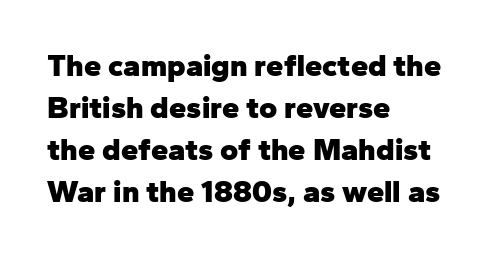
{"serif": "no", "italic": "no", "bold": "yes", "weight": "heavy", "width": "normal", "stroke_contrast": "low", "x_height": "medium", "monospaced": "no", "underline": "no", "align": "left", "line_spacing": "normal", "line_spacing_ratio": 1.36, "letter_spacing": "normal", "letter_spacing_em": 0.0, "glyph_px": 31}
